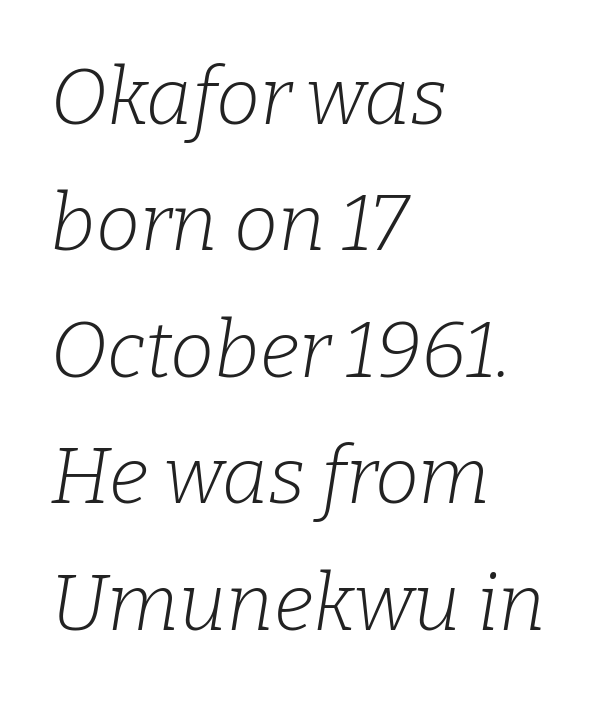
{"serif": "yes", "italic": "yes", "lean": "right", "slant_degrees": 9, "bold": "no", "weight": "light", "width": "normal", "stroke_contrast": "low", "x_height": "medium", "monospaced": "no", "underline": "no", "align": "left", "line_spacing": "normal", "line_spacing_ratio": 1.6, "letter_spacing": "normal", "letter_spacing_em": 0.0, "glyph_px": 79}
